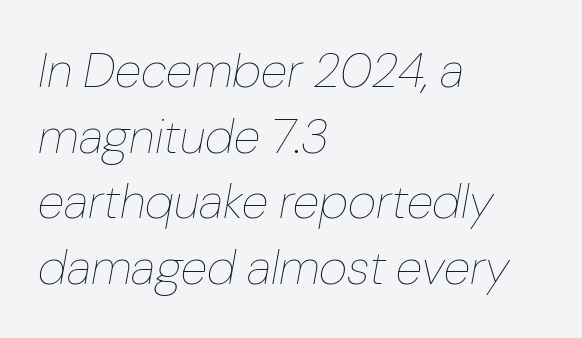
Q: Is the text bold? A: No.
Q: Is the text italic (slanted)? A: Yes, it leans right by about 10 degrees.
Q: Is the text underlined? A: No.
Q: How is the paragraph aligned? A: Left-aligned.
Q: Is the spacing between letters normal or unusually wide? A: Normal.
Q: Is the spacing between lines tight, normal or loose? A: Normal.
Q: Width (condensed, normal, or wide)? A: Normal.
Q: Stroke contrast? A: Low.
Q: x-height? A: Medium.
Q: Monospaced? A: No.
